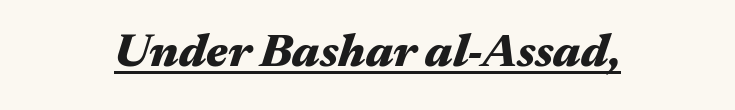
Q: Is the text bold? A: Yes.
Q: Is the text italic (slanted)? A: Yes, it leans right by about 17 degrees.
Q: Is the text underlined? A: Yes.
Q: Is the spacing between letters normal or unusually wide? A: Normal.
Q: Width (condensed, normal, or wide)? A: Wide.
Q: Stroke contrast? A: Medium.
Q: x-height? A: Medium.
Q: Monospaced? A: No.
